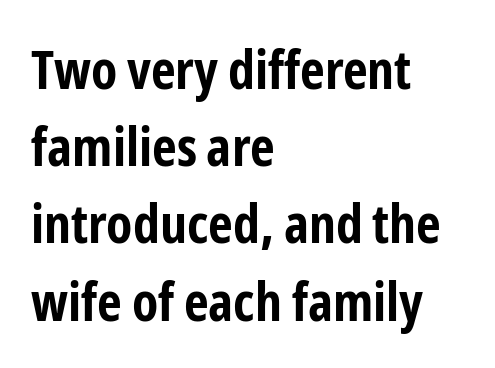
{"serif": "no", "italic": "no", "bold": "yes", "weight": "bold", "width": "condensed", "stroke_contrast": "low", "x_height": "medium", "monospaced": "no", "underline": "no", "align": "left", "line_spacing": "normal", "line_spacing_ratio": 1.43, "letter_spacing": "normal", "letter_spacing_em": 0.0, "glyph_px": 54}
